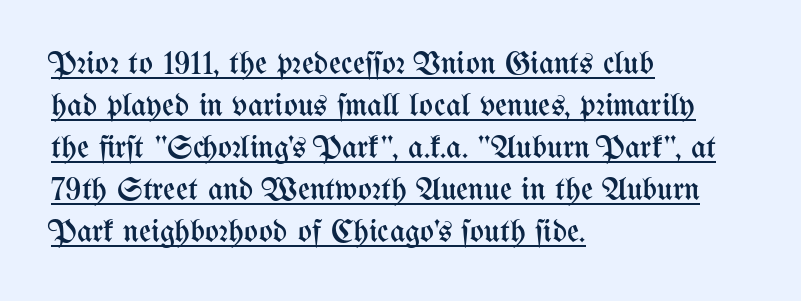
{"italic": "no", "bold": "no", "weight": "regular", "width": "condensed", "stroke_contrast": "medium", "x_height": "medium", "monospaced": "no", "underline": "yes", "align": "left", "line_spacing": "normal", "line_spacing_ratio": 1.27, "letter_spacing": "normal", "letter_spacing_em": 0.0, "glyph_px": 33}
